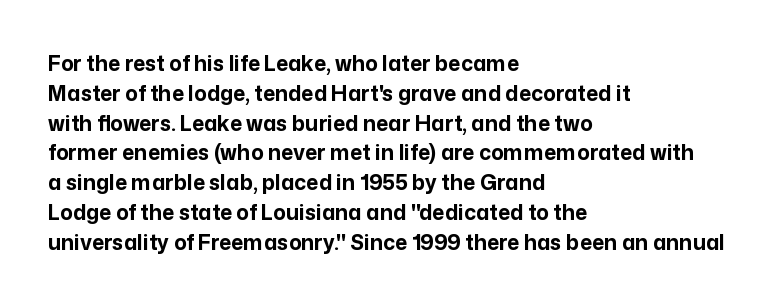
Q: Is the text bold? A: Yes.
Q: Is the text italic (slanted)? A: No, it is upright.
Q: Is the text underlined? A: No.
Q: How is the paragraph aligned? A: Left-aligned.
Q: Is the spacing between letters normal or unusually wide? A: Normal.
Q: Is the spacing between lines tight, normal or loose? A: Normal.
